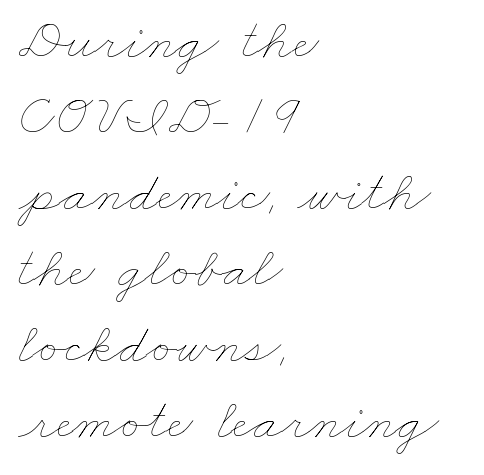
Note the varied advance widths — an 'i' is clearly narrower than an 'm'. The passage is arranged the way most books set body copy — flush left. This is not heavy type; no bold has been used. Words appear dense and cohesive because spacing is normal. Lines of text with bare space underneath. A typesetter would call this leading conventional body-copy spacing.
